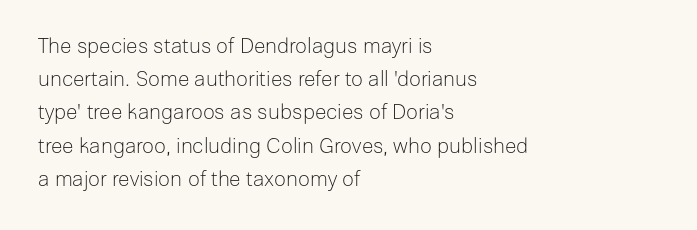
Q: Is the text bold? A: No.
Q: Is the text italic (slanted)? A: No, it is upright.
Q: Is the text underlined? A: No.
Q: How is the paragraph aligned? A: Left-aligned.
Q: Is the spacing between letters normal or unusually wide? A: Normal.
Q: Is the spacing between lines tight, normal or loose? A: Normal.
